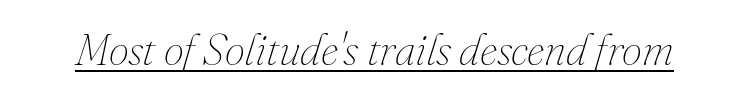
This rendering leaves character spacing at its baseline value. Yep, that's italic — everything's leaning. Stems and bowls with no extra thickness — not bold. Descenders here cross a horizontal rule under the line. Think of a printed novel: that variable character pitch is what you see here.
